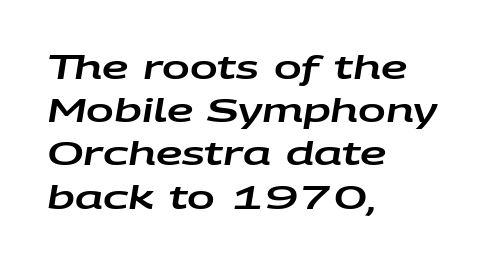
The image shows 33 px wide type, italic (leaning right); set left-aligned, normal line spacing (1.31x), normal letter spacing, not underlined; low stroke contrast and a large x-height.
